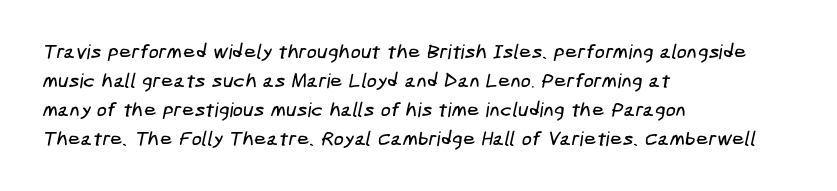
{"underline": "no", "align": "left", "line_spacing": "normal", "line_spacing_ratio": 1.45, "letter_spacing": "normal", "letter_spacing_em": 0.0, "glyph_px": 20}
